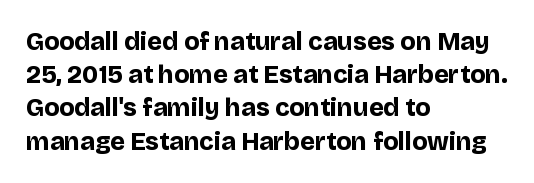
The image shows 25 px bold type, upright; set left-aligned, normal line spacing (1.33x), normal letter spacing, not underlined.
